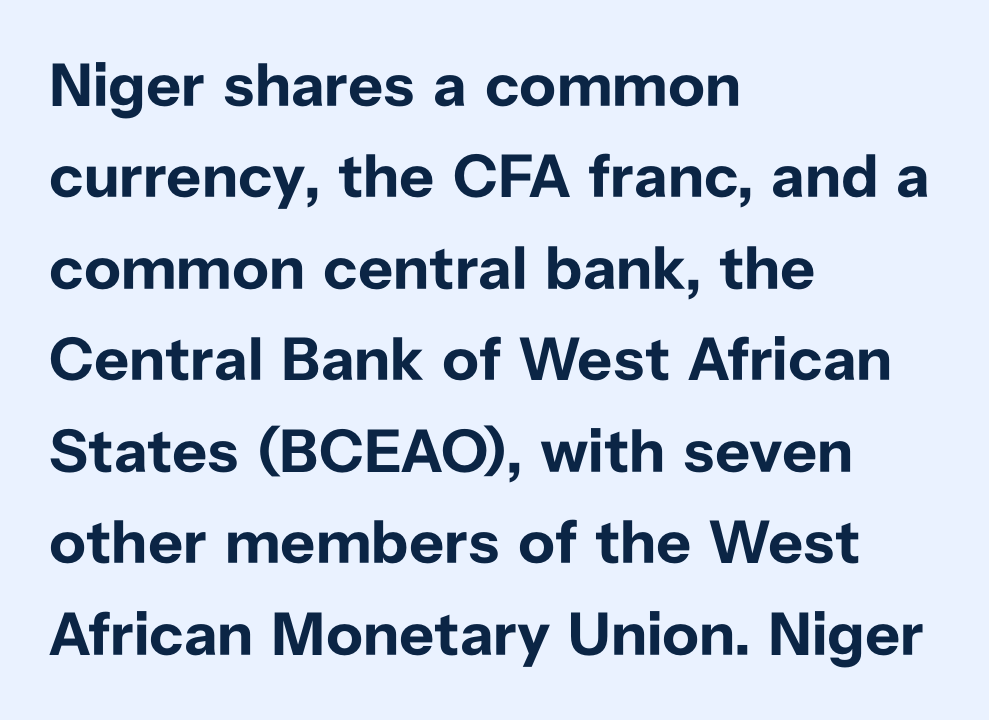
Compared with a centered layout, this one pins lines to the left instead. Descender tails drop into unmarked territory. You can tell it's not italic because the verticals are truly vertical. The font family rendered here belongs to the sans-serif group. Does extra space separate the letters? No, they use regular spacing. Does the weight exceed regular? Yes, all the way to bold.
